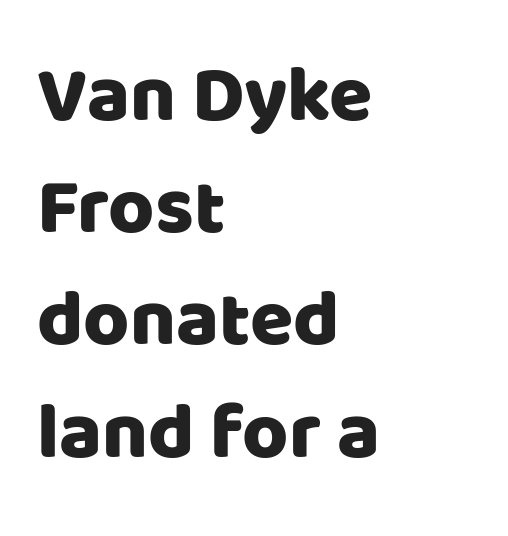
The image shows 79 px sans-serif type, upright; set left-aligned, normal line spacing (1.42x), normal letter spacing, not underlined; low stroke contrast and a large x-height.
